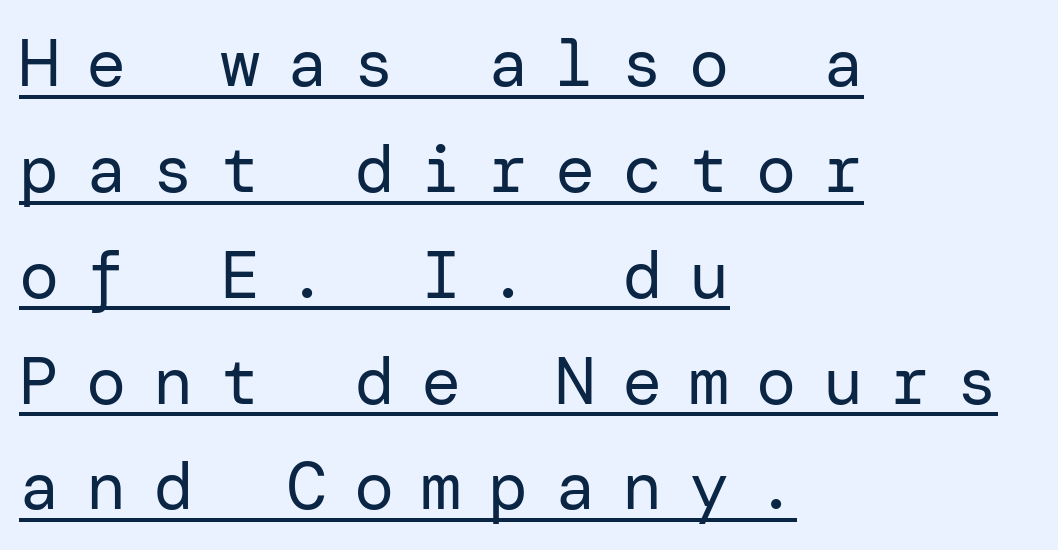
{"serif": "no", "italic": "no", "bold": "no", "weight": "regular", "width": "normal", "stroke_contrast": "low", "x_height": "medium", "underline": "yes", "align": "left", "line_spacing": "normal", "line_spacing_ratio": 1.58, "letter_spacing": "wide", "letter_spacing_em": 0.4, "glyph_px": 67}
